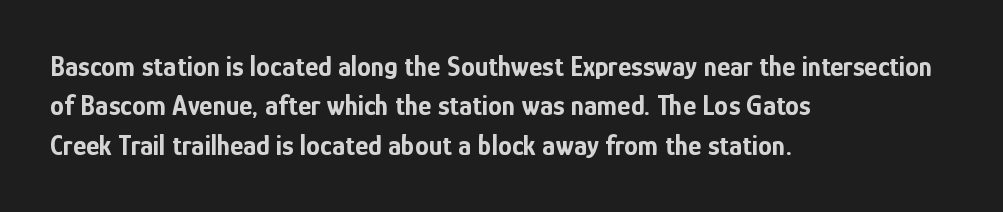
The image shows 28 px bold, condensed sans-serif type, upright; set left-aligned, normal line spacing (1.41x), normal letter spacing, not underlined; low stroke contrast and a medium x-height.
